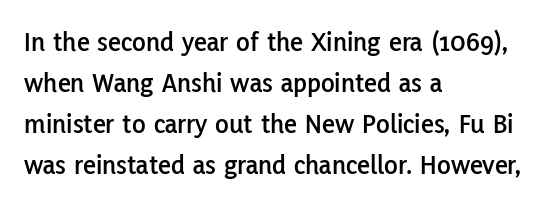
The image shows 28 px sans-serif type, upright; set left-aligned, normal line spacing (1.47x), normal letter spacing, not underlined; low stroke contrast and a medium x-height.
